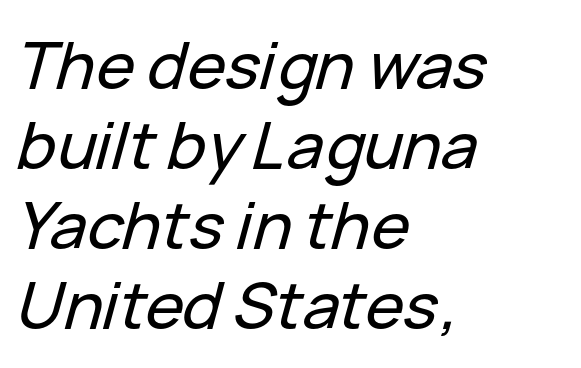
Tall strokes in this sample are angled rather than plumb. Looks like regular typesetting: each glyph gets only the width it needs. Each row of text sits above clean, open space. Is the block centered? No — it sits flush against the left margin. The line texture is even and compact thanks to regular tracking.
